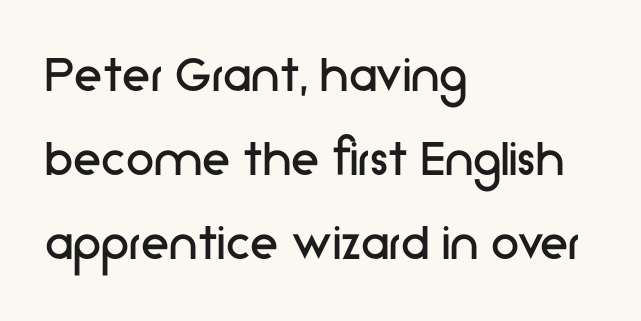
No word sits above an underline. The designer went with a sans here, leaving each stem footless. A typesetter would call this proportional, since set widths differ per character. The rendering keeps characters at their native spacing.
